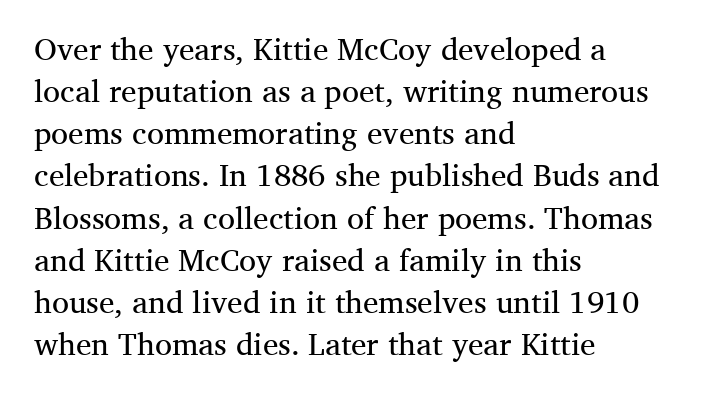
The image shows 31 px regular-weight serif type, upright; set left-aligned, normal line spacing (1.36x), normal letter spacing, not underlined; medium stroke contrast and a medium x-height.
